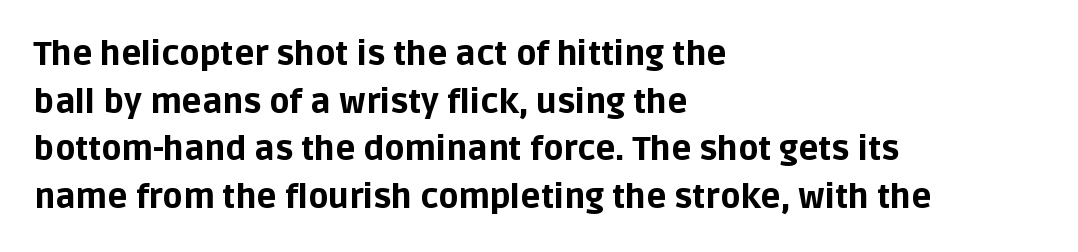
{"serif": "no", "italic": "no", "bold": "yes", "weight": "bold", "width": "normal", "stroke_contrast": "low", "x_height": "large", "monospaced": "no", "underline": "no", "align": "left", "line_spacing": "normal", "line_spacing_ratio": 1.44, "letter_spacing": "normal", "letter_spacing_em": 0.0, "glyph_px": 33}
